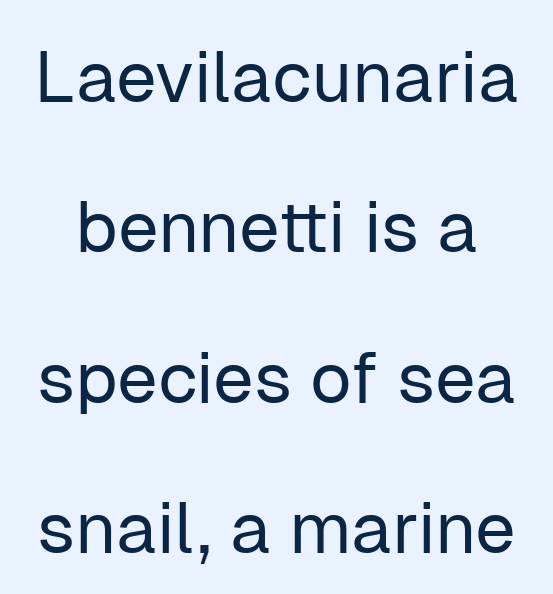
The image shows 72 px regular-weight sans-serif type, upright; set loose line spacing (2.09x), normal letter spacing, not underlined; low stroke contrast and a medium x-height.
